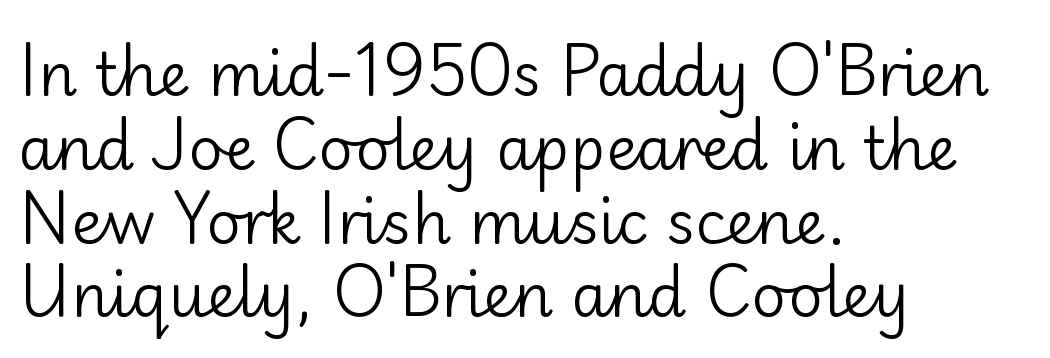
Does the type have serifs? No, each stem ends abruptly. A typesetter would call this proportional, since set widths differ per character. Standard letterfit; no display-style spreading of the glyphs. The area under the type is left untouched. Line starts are locked; line ends wander. Vertical strokes here are truly vertical.
